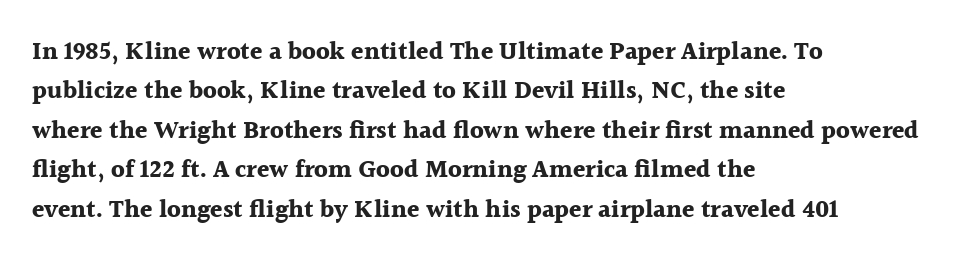
The image shows 25 px bold type, upright; set left-aligned, normal line spacing (1.58x), normal letter spacing, not underlined.
